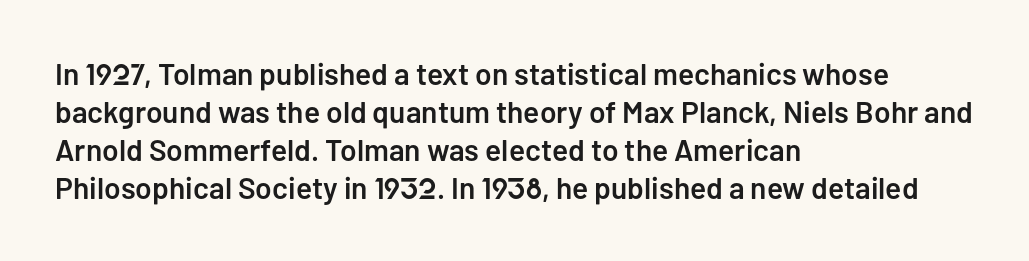
A roman cut, with each character standing at attention. In terms of weight, the rendering is demibold, just under bold. Each new line begins a customary step beneath the previous one. Inter-character spacing is left at the font's built-in metrics. Character widths vary here, with narrow letters taking less room than wide ones.
